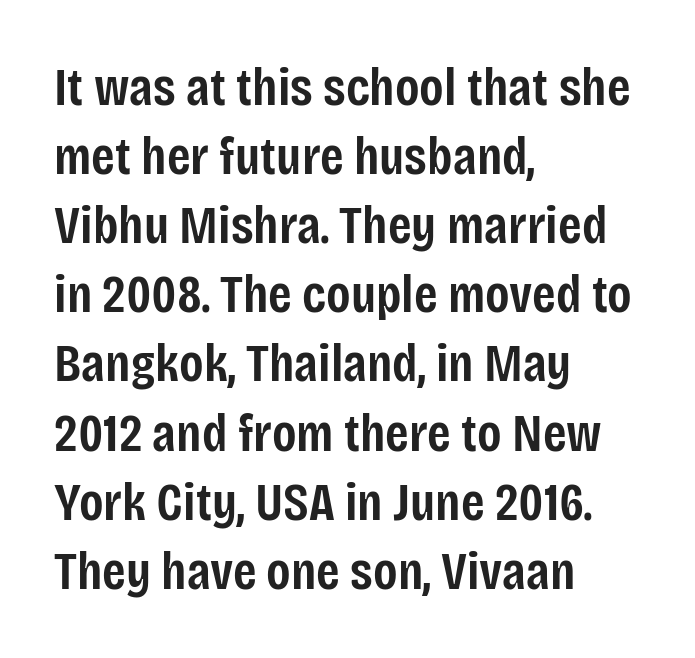
Grotesque or geometric, the face here clearly has no serifs. You could call the tracking neutral — neither tight nor loose. Compared with a centered layout, this one pins lines to the left instead. Posture: straight, roman, zero tilt. The string is rendered with underlining switched off. Vertically, the passage feels balanced, rows spaced as you'd expect.
